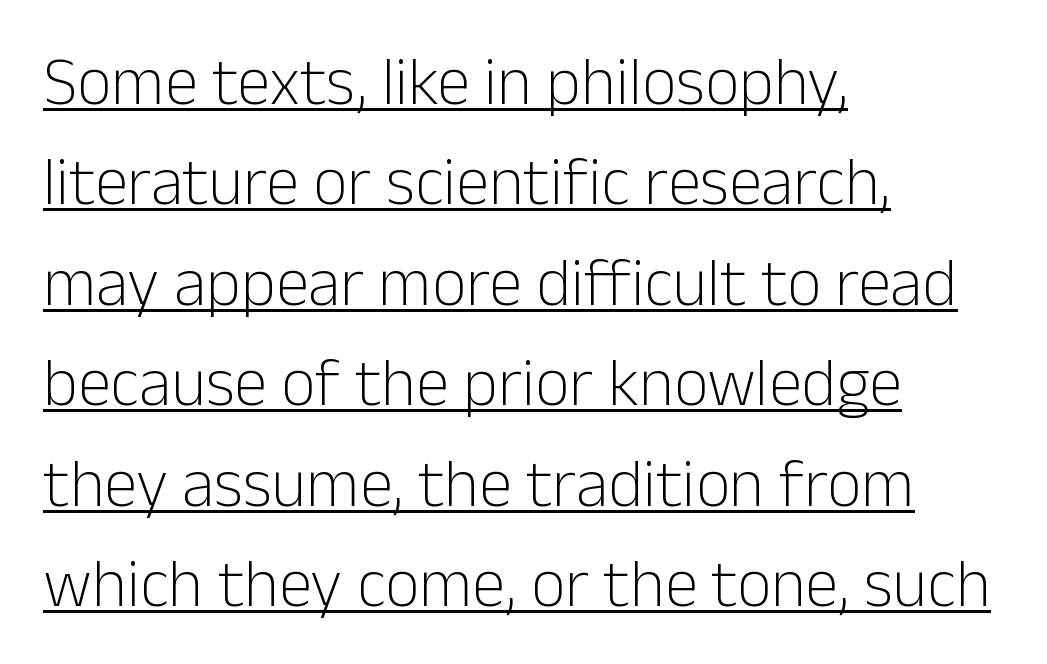
{"serif": "no", "italic": "no", "bold": "no", "weight": "light", "width": "normal", "stroke_contrast": "low", "x_height": "medium", "monospaced": "no", "underline": "yes", "align": "left", "line_spacing": "normal", "line_spacing_ratio": 1.5, "letter_spacing": "normal", "letter_spacing_em": 0.0, "glyph_px": 67}
